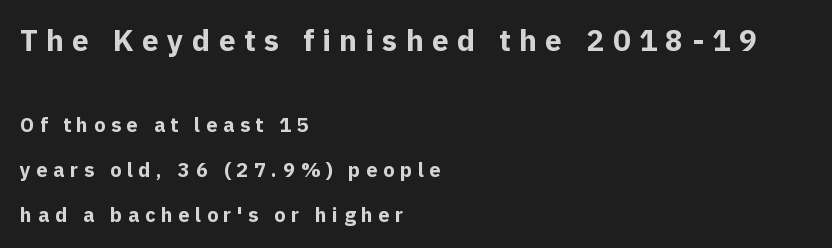
The image shows 30 px bold sans-serif type, upright; set left-aligned, loose line spacing (2.24x), unusually wide letter spacing (+0.28 em), not underlined; the first (top) block is 1.5x larger; a medium x-height.
